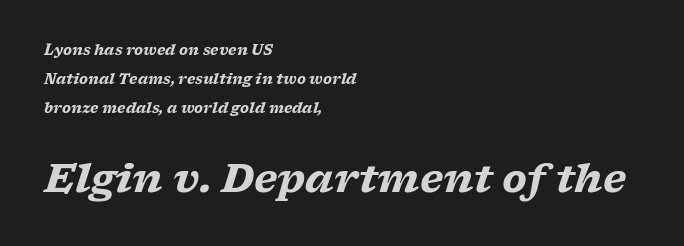
The paragraph shown leans on its left margin. The sample has been set heavy, in full bold. Here the second block reads like a headline and the first like body copy. I'd call this a serif setting — the letters wear small feet.
